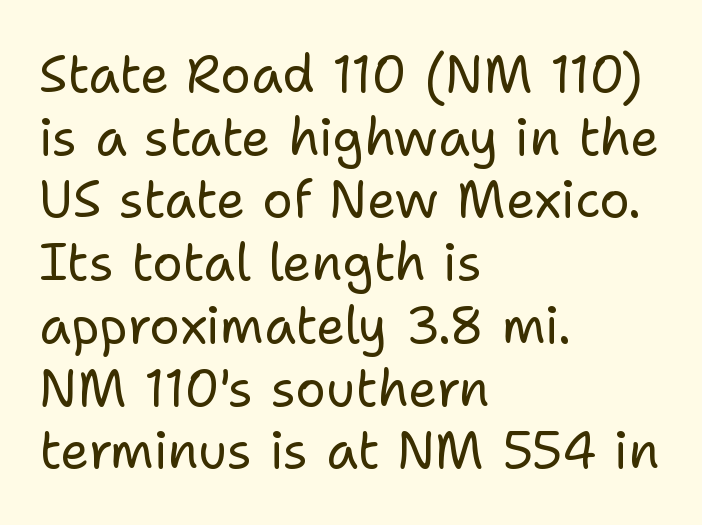
The letters advance in unequal steps, a hallmark of proportional type. The typography opts for an upright posture over an oblique one. The face used here is a sans, in the tradition of grotesques and geometrics. Each word holds together tightly as a unit, with standard inter-letter gaps. Is the type heavy? It reads as light-to-regular instead.
